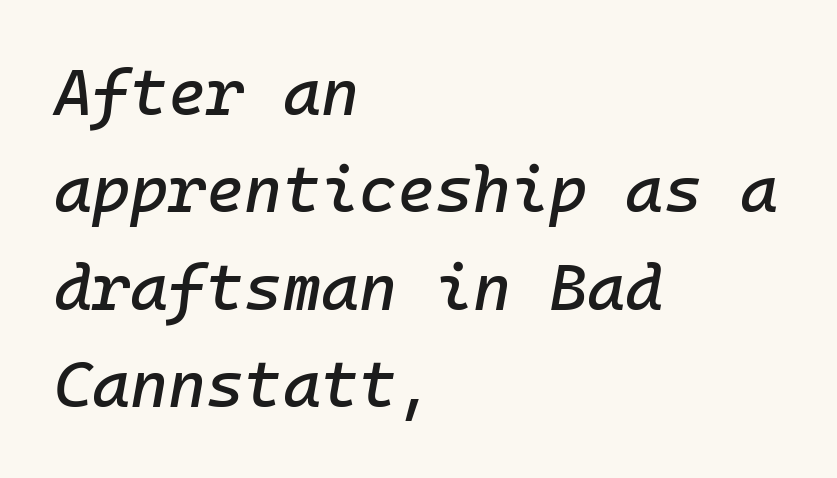
The image shows 65 px text type, italic (leaning right), monospaced; set left-aligned, normal line spacing (1.5x), normal letter spacing, not underlined; low stroke contrast and a medium x-height.
